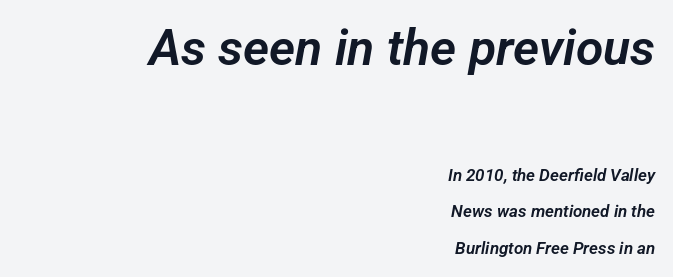
{"serif": "no", "width": "normal", "stroke_contrast": "low", "x_height": "medium", "monospaced": "no", "underline": "no", "align": "right", "line_spacing": "loose", "line_spacing_ratio": 2.14, "letter_spacing": "normal", "letter_spacing_em": 0.0, "larger_block": "first", "size_ratio": 2.94, "glyph_px": 50}
